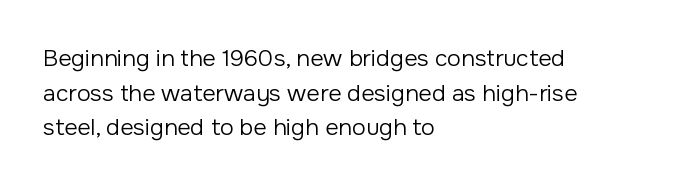
Vertical strokes here are truly vertical. Is the block centered? No — it sits flush against the left margin. Standard letterfit; no display-style spreading of the glyphs. This is not heavy type; no bold has been used.
